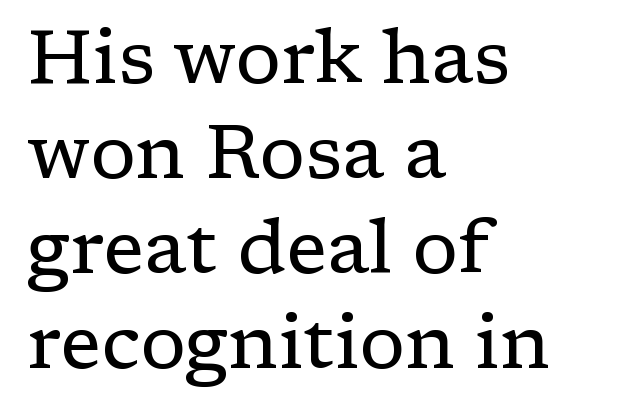
{"serif": "yes", "italic": "no", "bold": "no", "weight": "regular", "width": "normal", "stroke_contrast": "low", "x_height": "medium", "monospaced": "no", "underline": "no", "align": "left", "line_spacing": "normal", "line_spacing_ratio": 1.25, "letter_spacing": "normal", "letter_spacing_em": 0.0, "glyph_px": 76}
